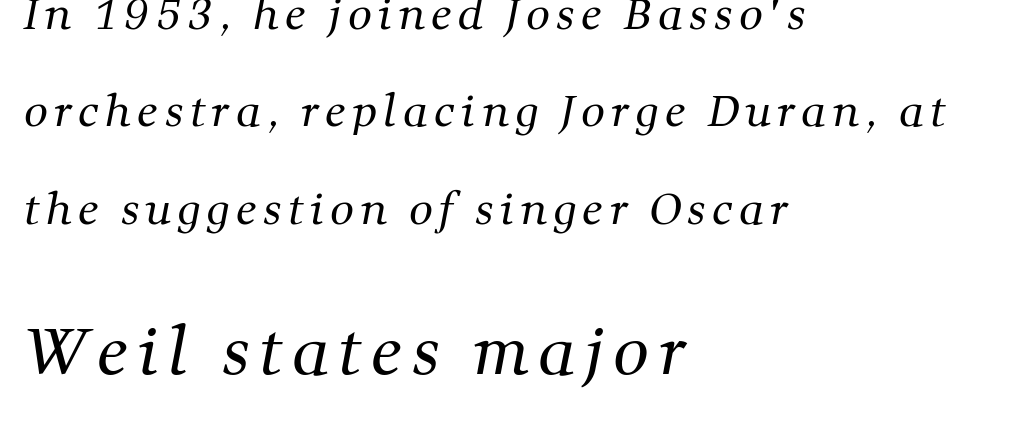
Q: Is the text bold? A: No.
Q: Is the typeface a serif or a sans-serif typeface? A: Serif.
Q: Is the text underlined? A: No.
Q: How is the paragraph aligned? A: Left-aligned.
Q: Is the spacing between lines tight, normal or loose? A: Loose.
Q: Which block of text is set in a larger size, the first (top) or the second (bottom)? A: The second (bottom) one.
Q: Width (condensed, normal, or wide)? A: Normal.
Q: Stroke contrast? A: Medium.
Q: x-height? A: Medium.
Q: Monospaced? A: No.
